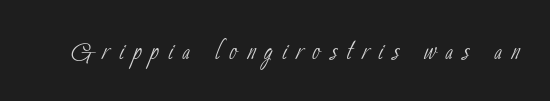
The image shows 34 px thin, condensed sans-serif type; set unusually wide letter spacing (+0.28 em), not underlined; low stroke contrast and a small x-height.
